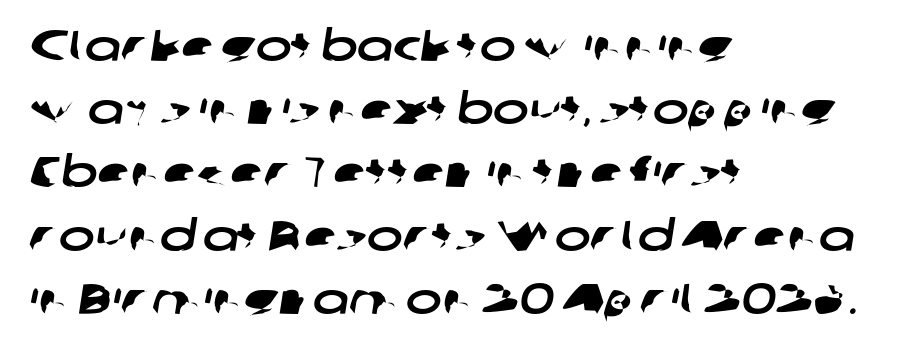
{"serif": "no", "width": "wide", "stroke_contrast": "low", "x_height": "medium", "monospaced": "no", "underline": "no", "align": "left", "line_spacing": "normal", "line_spacing_ratio": 1.47, "letter_spacing": "normal", "letter_spacing_em": 0.0, "glyph_px": 43}
